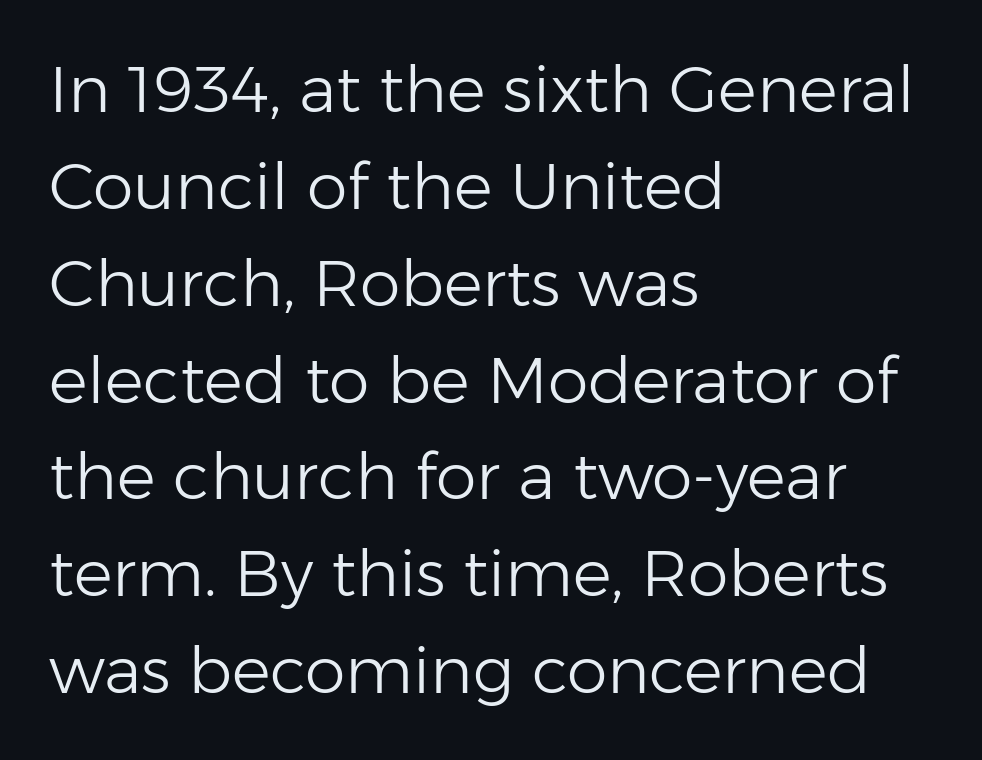
The image shows 65 px light sans-serif type, upright; set left-aligned, normal line spacing (1.49x), normal letter spacing, not underlined; low stroke contrast and a medium x-height.
